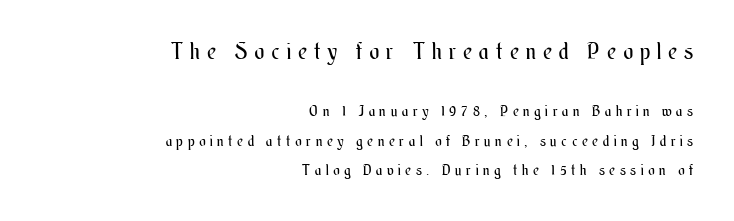
Q: Is the text bold? A: No.
Q: Is the text italic (slanted)? A: No, it is upright.
Q: Is the text underlined? A: No.
Q: How is the paragraph aligned? A: Right-aligned.
Q: Is the spacing between letters normal or unusually wide? A: Unusually wide.
Q: Is the spacing between lines tight, normal or loose? A: Loose.
Q: Which block of text is set in a larger size, the first (top) or the second (bottom)? A: The first (top) one.
